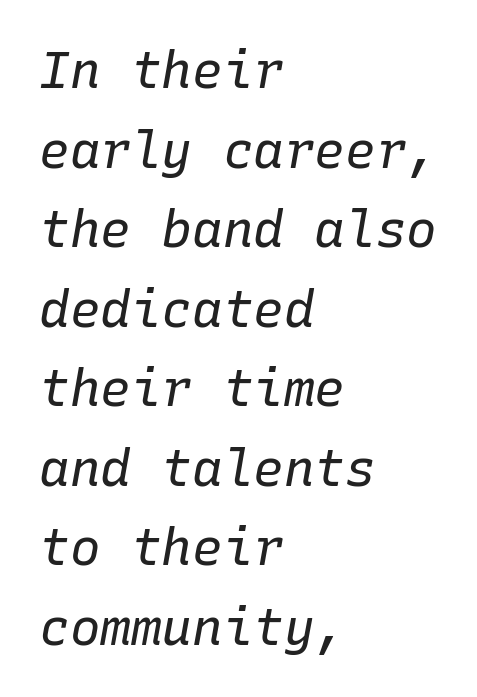
{"italic": "yes", "lean": "right", "slant_degrees": 10, "bold": "no", "weight": "regular", "width": "normal", "stroke_contrast": "low", "x_height": "medium", "monospaced": "yes", "underline": "no", "align": "left", "line_spacing": "normal", "line_spacing_ratio": 1.56, "letter_spacing": "normal", "letter_spacing_em": 0.0, "glyph_px": 51}
